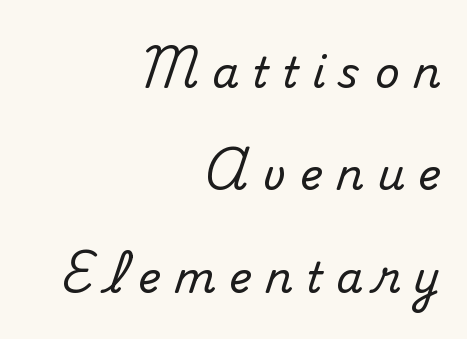
{"serif": "yes", "width": "normal", "stroke_contrast": "medium", "x_height": "small", "monospaced": "no", "underline": "no", "align": "right", "line_spacing": "loose", "line_spacing_ratio": 2.38, "letter_spacing": "wide", "letter_spacing_em": 0.31, "glyph_px": 43}
